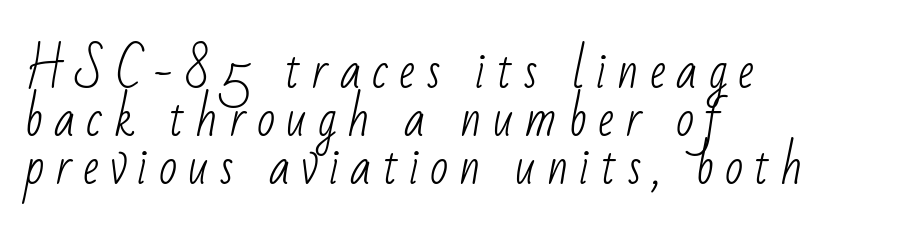
Q: Is the text bold? A: No.
Q: Is the typeface a serif or a sans-serif typeface? A: Sans-serif.
Q: Is the text underlined? A: No.
Q: How is the paragraph aligned? A: Left-aligned.
Q: Is the spacing between letters normal or unusually wide? A: Unusually wide.
Q: Is the spacing between lines tight, normal or loose? A: Tight.
Q: Width (condensed, normal, or wide)? A: Condensed.
Q: Stroke contrast? A: Low.
Q: x-height? A: Small.
Q: Monospaced? A: No.
